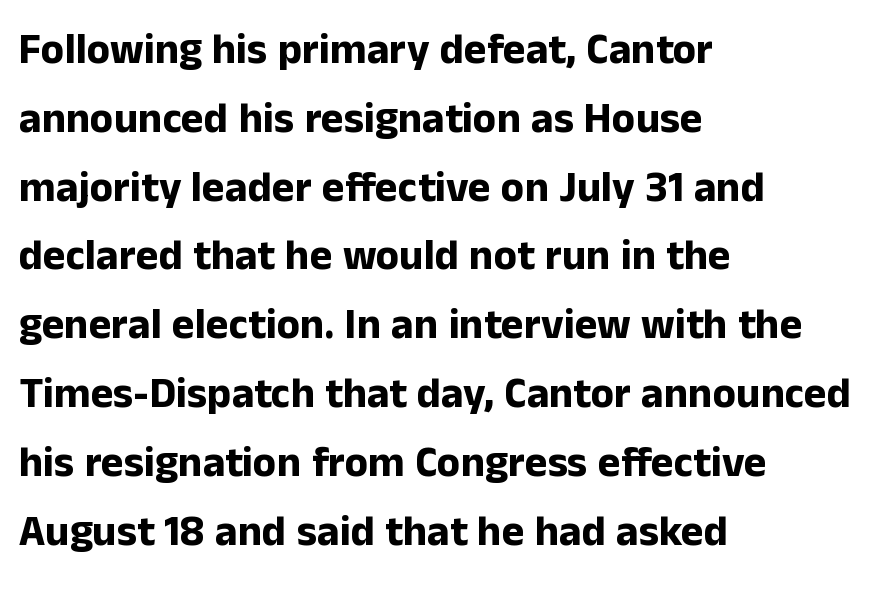
Q: Is the text bold? A: Yes.
Q: Is the text italic (slanted)? A: No, it is upright.
Q: Is the typeface a serif or a sans-serif typeface? A: Sans-serif.
Q: Is the text underlined? A: No.
Q: How is the paragraph aligned? A: Left-aligned.
Q: Is the spacing between letters normal or unusually wide? A: Normal.
Q: Is the spacing between lines tight, normal or loose? A: Normal.
Q: Width (condensed, normal, or wide)? A: Normal.
Q: Stroke contrast? A: Low.
Q: x-height? A: Medium.
Q: Monospaced? A: No.
